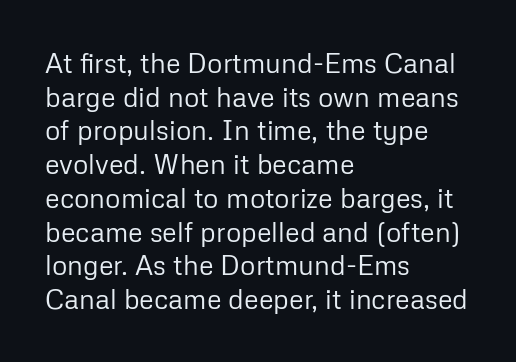
Q: Is the text bold? A: No.
Q: Is the text italic (slanted)? A: No, it is upright.
Q: Is the text underlined? A: No.
Q: How is the paragraph aligned? A: Left-aligned.
Q: Is the spacing between letters normal or unusually wide? A: Normal.
Q: Is the spacing between lines tight, normal or loose? A: Normal.
